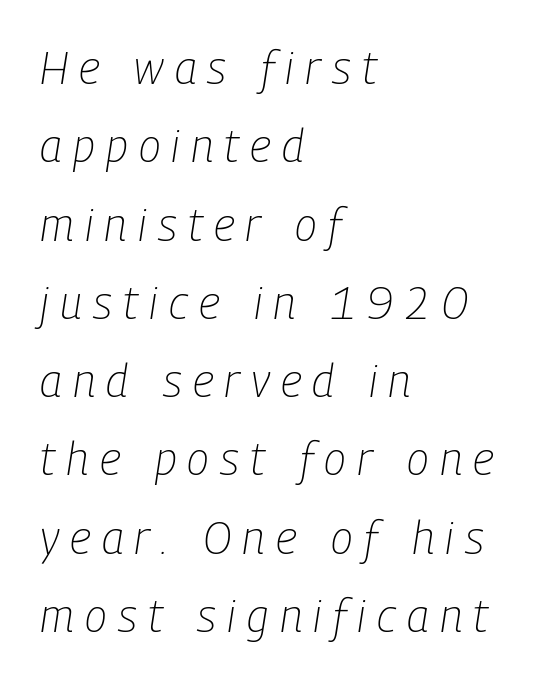
Descenders are the only things crossing below the line. Looks like regular typesetting: each glyph gets only the width it needs. Horizontal alignment here is leftward, the default for most running prose. Substantial extra tracking has been applied to these lines.
